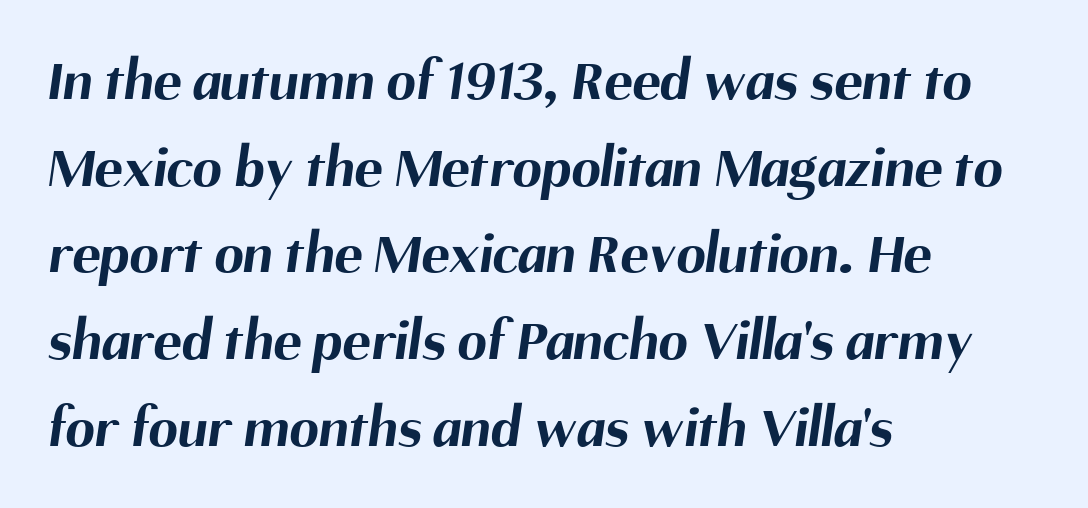
Q: Is the text bold? A: Yes.
Q: Is the typeface a serif or a sans-serif typeface? A: Sans-serif.
Q: Is the text underlined? A: No.
Q: How is the paragraph aligned? A: Left-aligned.
Q: Is the spacing between letters normal or unusually wide? A: Normal.
Q: Is the spacing between lines tight, normal or loose? A: Normal.
Q: Width (condensed, normal, or wide)? A: Normal.
Q: Stroke contrast? A: Medium.
Q: x-height? A: Medium.
Q: Monospaced? A: No.
